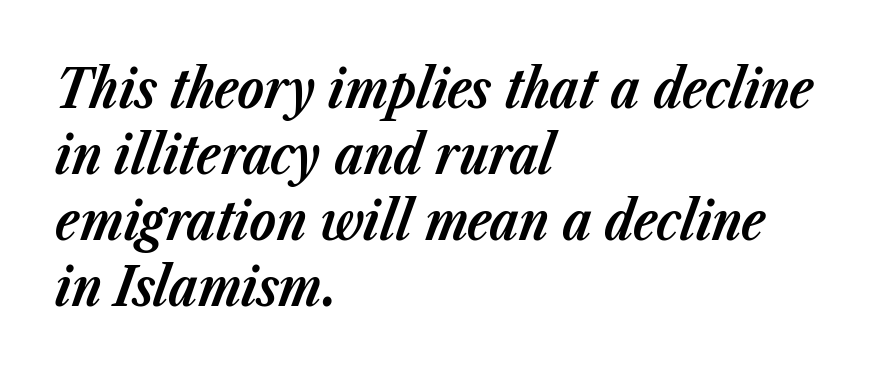
Descenders hang freely into open space. Think of a printed novel: that variable character pitch is what you see here. Thick stems and heavy bowls — unmistakably bold. A typesetter would call this zero additional tracking.
